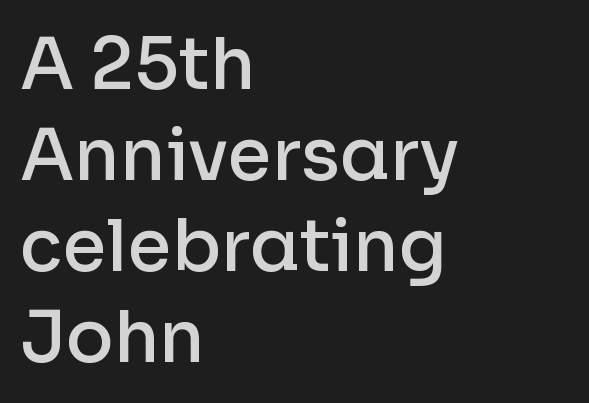
{"serif": "no", "italic": "no", "bold": "semi", "weight": "semibold", "width": "normal", "stroke_contrast": "low", "x_height": "medium", "monospaced": "no", "underline": "no", "align": "left", "line_spacing": "normal", "line_spacing_ratio": 1.28, "letter_spacing": "normal", "letter_spacing_em": 0.0, "glyph_px": 71}
